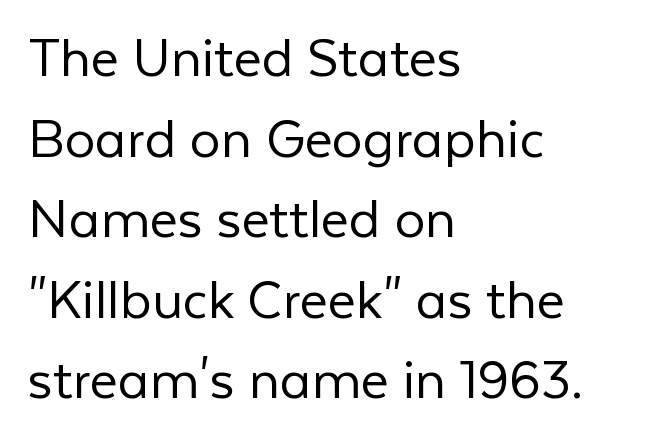
The image shows 61 px light sans-serif type, upright; set left-aligned, normal line spacing (1.32x), normal letter spacing, not underlined; low stroke contrast and a medium x-height.
